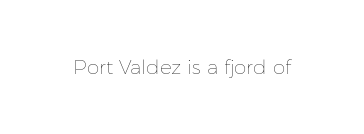
Q: Is the text bold? A: No.
Q: Is the text italic (slanted)? A: No, it is upright.
Q: Is the text underlined? A: No.
Q: Is the spacing between letters normal or unusually wide? A: Normal.
